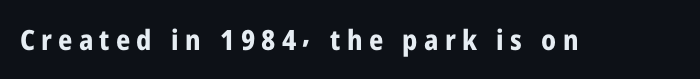
A typesetter would mark this as roman, not italic. Think of a printed novel: that variable character pitch is what you see here. The typesetting leans heavy: a genuine bold. Look at the tracking — it's clearly loosened, letters drifting apart.
